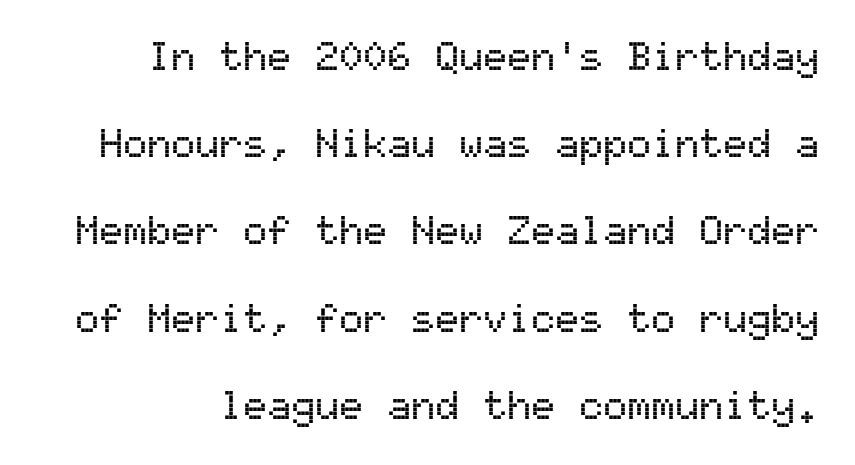
Q: Is the text italic (slanted)? A: No, it is upright.
Q: Is the typeface a serif or a sans-serif typeface? A: Sans-serif.
Q: Is the text underlined? A: No.
Q: Is the spacing between letters normal or unusually wide? A: Normal.
Q: Is the spacing between lines tight, normal or loose? A: Loose.
Q: Width (condensed, normal, or wide)? A: Normal.
Q: Stroke contrast? A: Medium.
Q: x-height? A: Medium.
Q: Monospaced? A: Yes.
